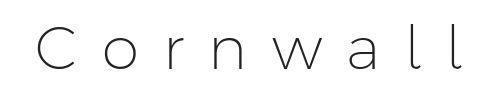
The image shows 60 px light sans-serif type, upright; set unusually wide letter spacing (+0.41 em), not underlined; low stroke contrast and a medium x-height.
